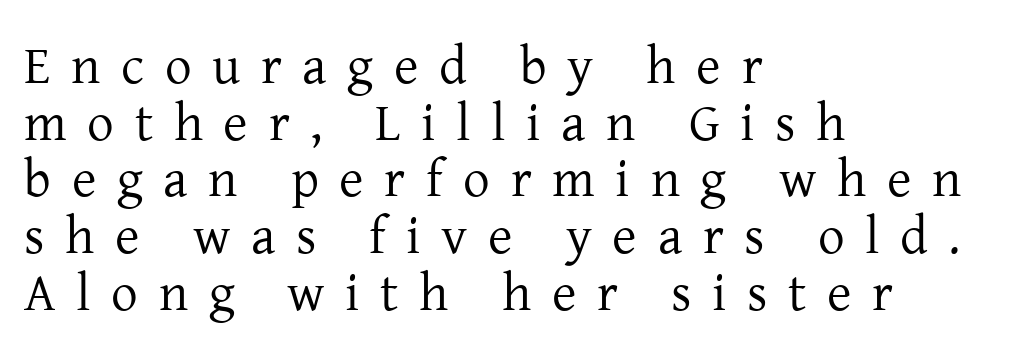
{"serif": "yes", "italic": "no", "bold": "no", "weight": "regular", "width": "normal", "stroke_contrast": "low", "x_height": "medium", "monospaced": "no", "underline": "no", "align": "left", "line_spacing": "tight", "line_spacing_ratio": 1.07, "letter_spacing": "wide", "letter_spacing_em": 0.39, "glyph_px": 53}
